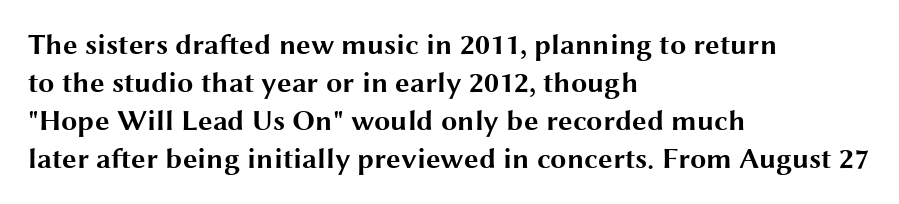
{"serif": "no", "italic": "no", "bold": "yes", "weight": "bold", "width": "wide", "stroke_contrast": "medium", "x_height": "medium", "monospaced": "no", "underline": "no", "align": "left", "line_spacing": "normal", "line_spacing_ratio": 1.31, "letter_spacing": "normal", "letter_spacing_em": 0.0, "glyph_px": 29}
